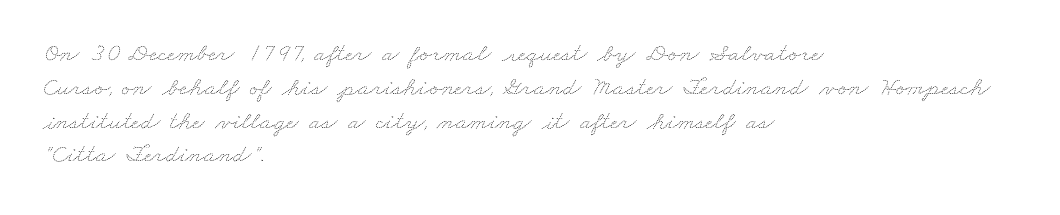
Heaviness? Minimal to ordinary, like unemphasized prose. The lines sit at an ordinary, default distance from one another. Nobody touched the tracking dial on this one. Line beginnings align vertically; line endings do not.
